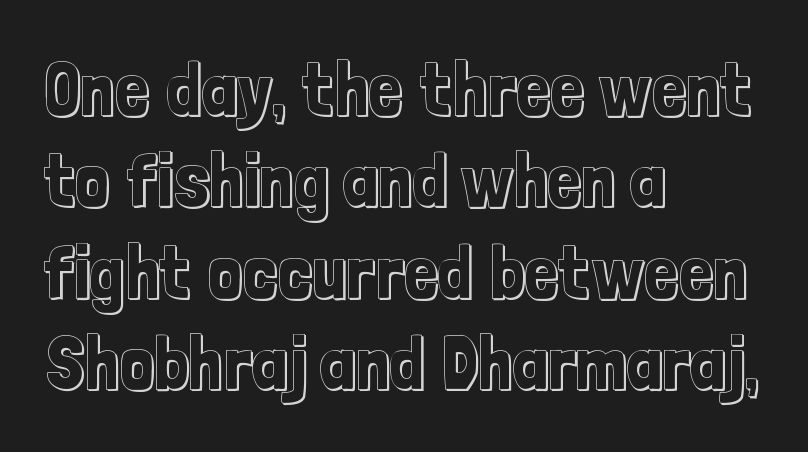
Underline: absent. Nothing unusual about the tracking: characters are spaced as the font intends. You can tell it's not italic because the verticals are truly vertical. The rendering uses natural spacing where letterforms have individual widths. Visually the block forms a straight wall on the left and a jagged coastline on the right.
